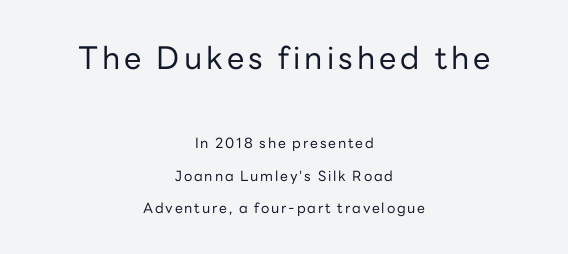
The image shows 31 px regular-weight sans-serif type, upright; set centered, loose line spacing (2.33x), not underlined; the first (top) block is 2.21x larger; low stroke contrast and a medium x-height.
